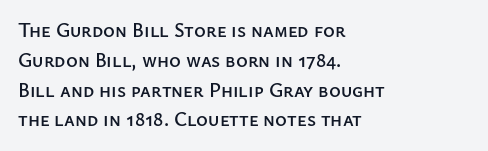
Q: Is the text italic (slanted)? A: No, it is upright.
Q: Is the text underlined? A: No.
Q: How is the paragraph aligned? A: Left-aligned.
Q: Is the spacing between letters normal or unusually wide? A: Normal.
Q: Is the spacing between lines tight, normal or loose? A: Normal.
